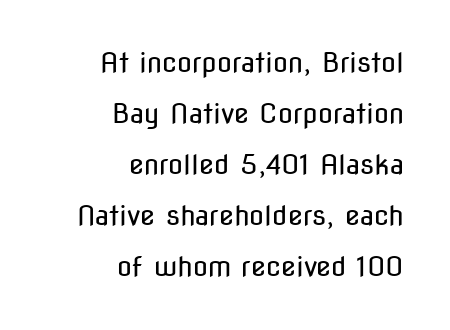
Caption: multi-line text, flush right, ragged left. When letters stand straight like this, we call the style roman or upright. Any mark beneath the type? The region is blank. Weight: regular or lighter. The line texture is even and compact thanks to regular tracking.
